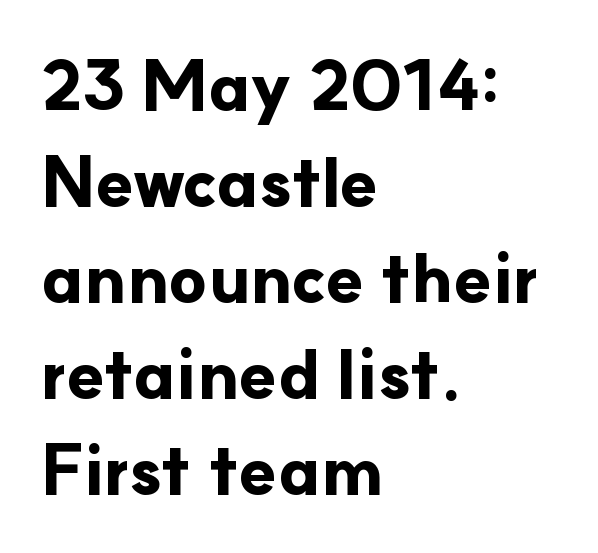
If you drew a ruler down the left edge, every line would touch it. These lines were composed using upright roman letters. Spacing verdict: proportional, widths tailored to each character. The foot of each line stays bare and open. Glyph-to-glyph distance matches everyday printed text.
